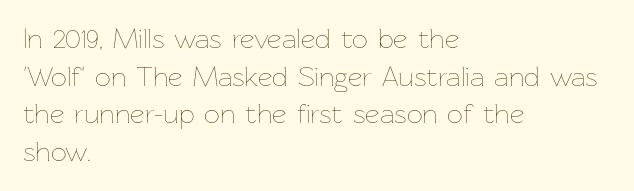
Looks like regular typesetting: each glyph gets only the width it needs. It's the straight-up-and-down kind of type. Unmarked baselines from the first word to the last. You could call the tracking neutral — neither tight nor loose. Does the copy run flush right? No — it runs flush left.
